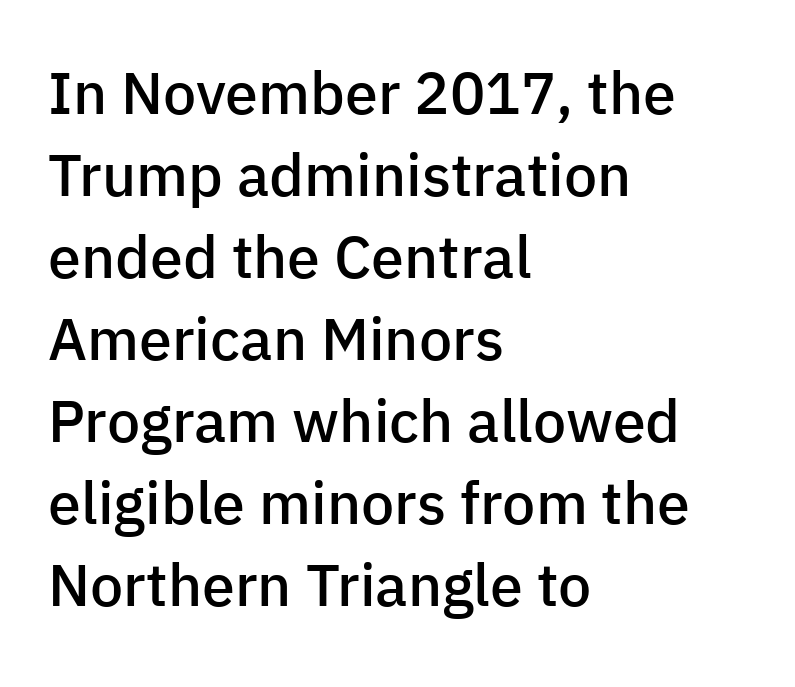
Q: Is the text bold? A: Semi-bold.
Q: Is the text italic (slanted)? A: No, it is upright.
Q: Is the typeface a serif or a sans-serif typeface? A: Sans-serif.
Q: Is the text underlined? A: No.
Q: How is the paragraph aligned? A: Left-aligned.
Q: Is the spacing between letters normal or unusually wide? A: Normal.
Q: Is the spacing between lines tight, normal or loose? A: Normal.
Q: Width (condensed, normal, or wide)? A: Normal.
Q: Stroke contrast? A: Low.
Q: x-height? A: Medium.
Q: Monospaced? A: No.
